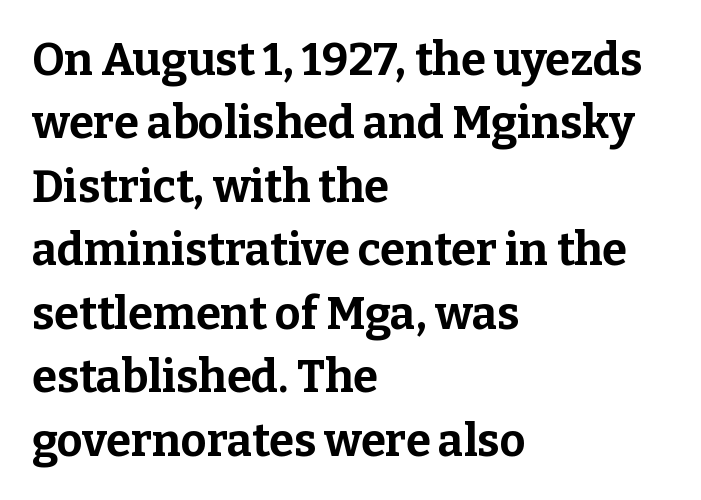
The font's upright variant was chosen for this text. What weight is shown? A full bold with thick strokes. The compositor pushed each line to the left boundary. Spacing between characters is what you'd get straight out of the box.
